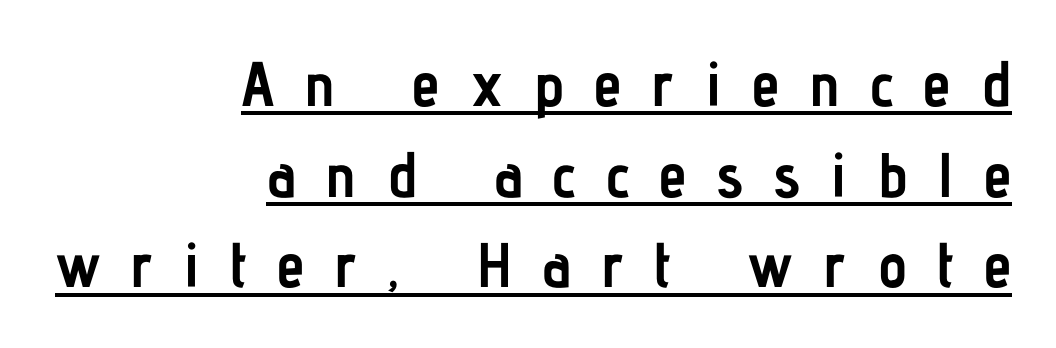
{"serif": "no", "italic": "no", "bold": "yes", "weight": "semibold", "width": "condensed", "stroke_contrast": "low", "x_height": "medium", "monospaced": "no", "underline": "yes", "align": "right", "line_spacing": "normal", "line_spacing_ratio": 1.44, "letter_spacing": "wide", "letter_spacing_em": 0.47, "glyph_px": 63}
